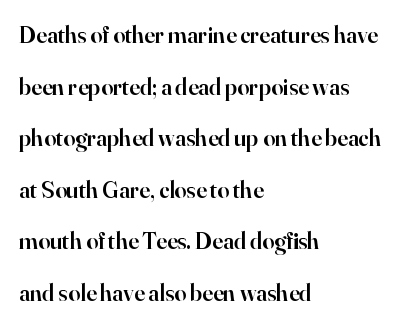
Q: Is the text bold? A: Semi-bold.
Q: Is the text italic (slanted)? A: No, it is upright.
Q: Is the text underlined? A: No.
Q: How is the paragraph aligned? A: Left-aligned.
Q: Is the spacing between letters normal or unusually wide? A: Normal.
Q: Is the spacing between lines tight, normal or loose? A: Loose.
